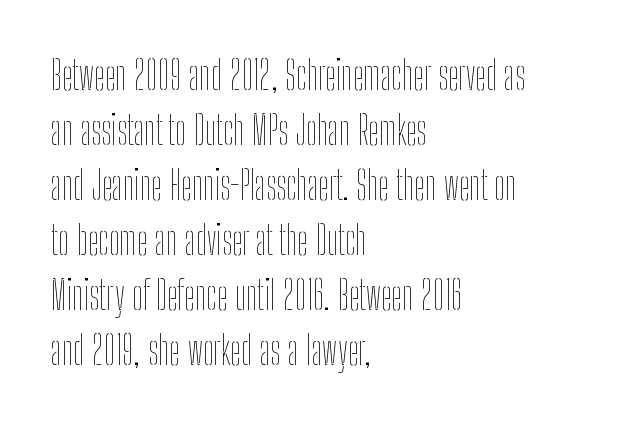
The rendering keeps characters at their native spacing. Notice how descenders clear the ascenders below comfortably — that's standard leading. Do the letters lean? They stand straight. Heft: none added — not bold. Caption: multi-line text, flush left, ragged right.
